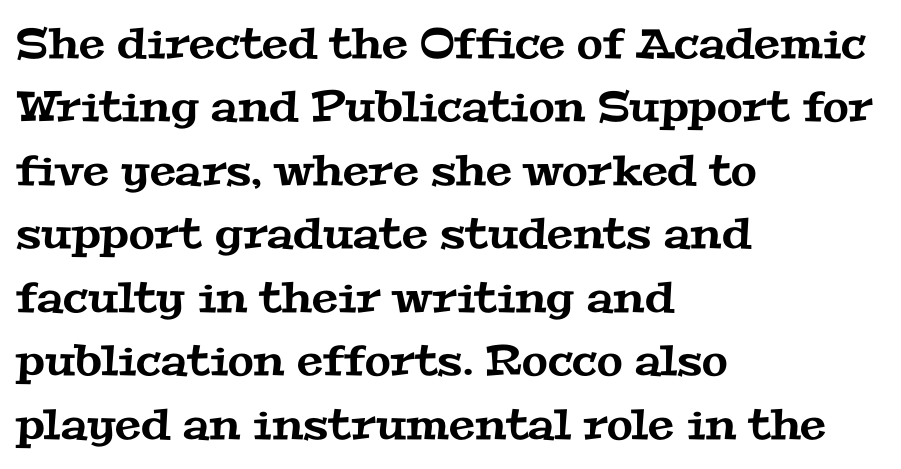
{"serif": "yes", "width": "wide", "stroke_contrast": "medium", "x_height": "medium", "monospaced": "no", "underline": "no", "align": "left", "line_spacing": "normal", "line_spacing_ratio": 1.51, "letter_spacing": "normal", "letter_spacing_em": 0.0, "glyph_px": 42}
